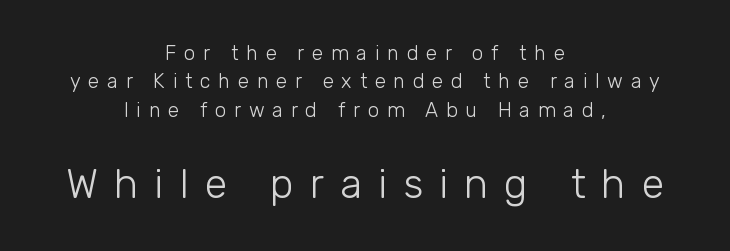
Q: Is the text bold? A: No.
Q: Is the text italic (slanted)? A: No, it is upright.
Q: Is the typeface a serif or a sans-serif typeface? A: Sans-serif.
Q: Is the text underlined? A: No.
Q: How is the paragraph aligned? A: Centered.
Q: Is the spacing between letters normal or unusually wide? A: Unusually wide.
Q: Is the spacing between lines tight, normal or loose? A: Normal.
Q: Which block of text is set in a larger size, the first (top) or the second (bottom)? A: The second (bottom) one.
Q: Width (condensed, normal, or wide)? A: Normal.
Q: Stroke contrast? A: Low.
Q: x-height? A: Medium.
Q: Monospaced? A: No.
